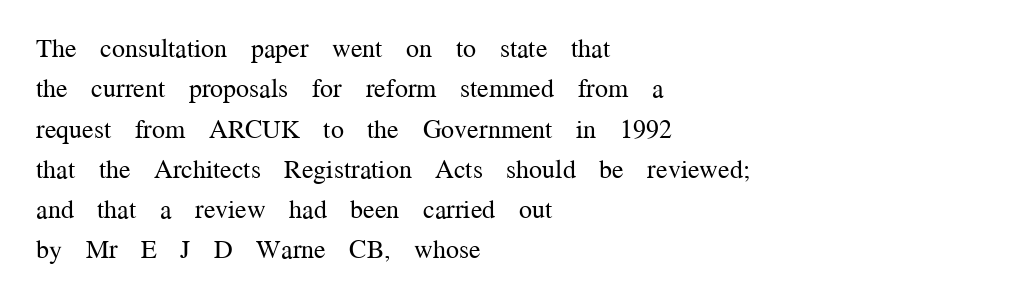
Check the space under the baseline: it is left empty. The type sits square on the baseline with zero lean. Line spacing here is normal. Casual observation: everything's shoved over to the left. Honestly, the letter spacing is just normal — you wouldn't notice it.
